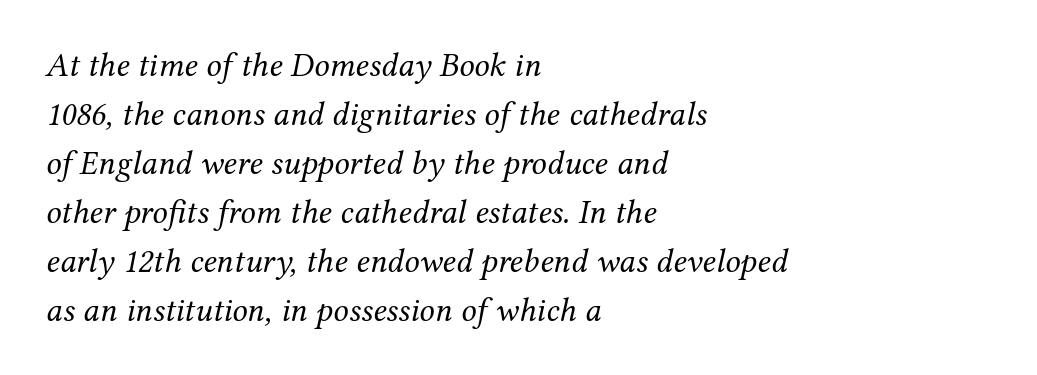
The image shows 34 px regular-weight serif type, italic (leaning right); set left-aligned, normal line spacing (1.44x), normal letter spacing, not underlined; medium stroke contrast and a medium x-height.
